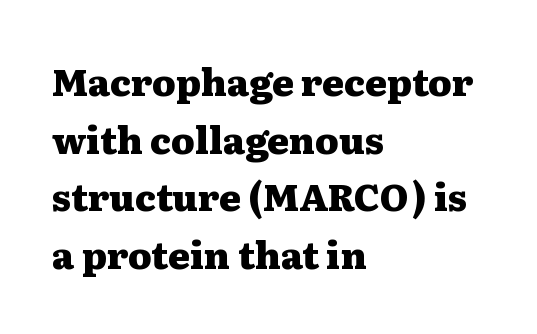
Q: Is the text bold? A: Yes.
Q: Is the text italic (slanted)? A: No, it is upright.
Q: Is the typeface a serif or a sans-serif typeface? A: Serif.
Q: Is the text underlined? A: No.
Q: How is the paragraph aligned? A: Left-aligned.
Q: Is the spacing between letters normal or unusually wide? A: Normal.
Q: Is the spacing between lines tight, normal or loose? A: Normal.
Q: Width (condensed, normal, or wide)? A: Wide.
Q: Stroke contrast? A: Medium.
Q: x-height? A: Medium.
Q: Monospaced? A: No.
